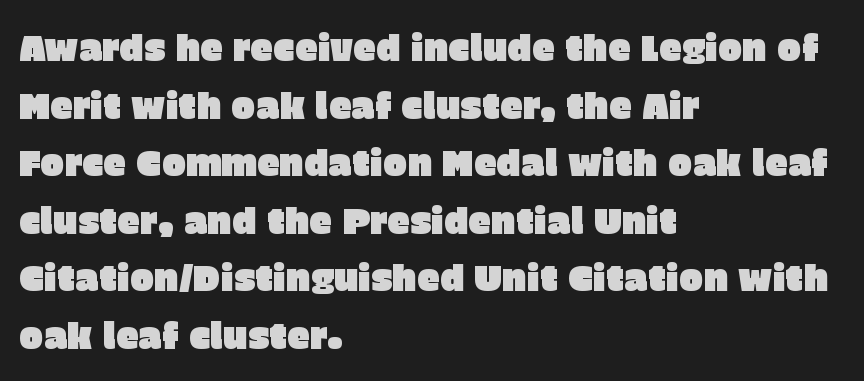
The font's upright variant was chosen for this text. The designer went with a sans here, leaving each stem footless. Just letters on the line, the space beneath them empty. Summary of vertical rhythm: regular, with standard interline spacing. A typesetter would call this proportional, since set widths differ per character.
